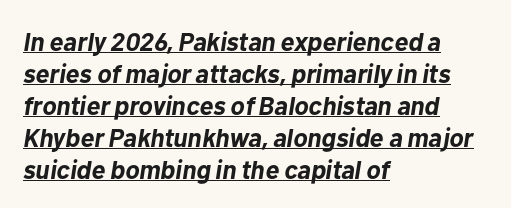
The image shows 26 px bold type, italic (leaning right); set left-aligned, line spacing 1.23x, normal letter spacing, underlined.
